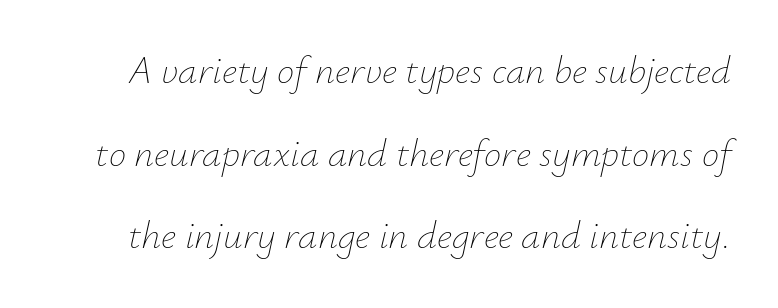
The image shows 39 px thin type, italic (leaning right); set loose line spacing (2.12x), normal letter spacing, not underlined; low stroke contrast and a small x-height.
